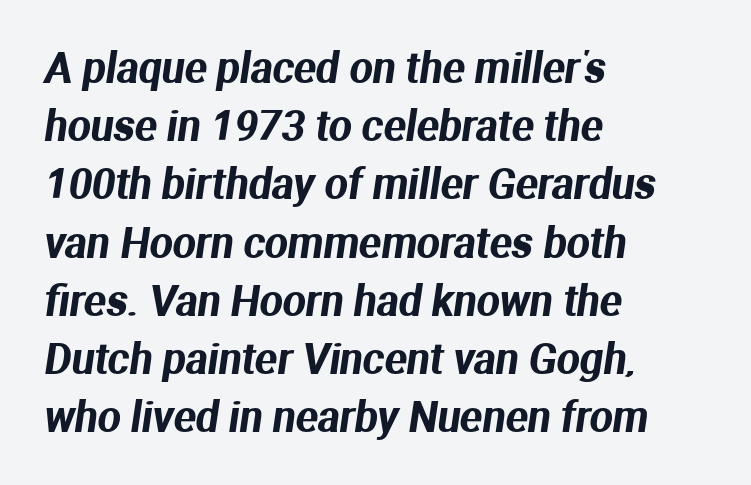
{"serif": "no", "width": "normal", "stroke_contrast": "medium", "x_height": "medium", "monospaced": "no", "underline": "no", "align": "left", "line_spacing": "normal", "line_spacing_ratio": 1.42, "letter_spacing": "normal", "letter_spacing_em": 0.0, "glyph_px": 41}
